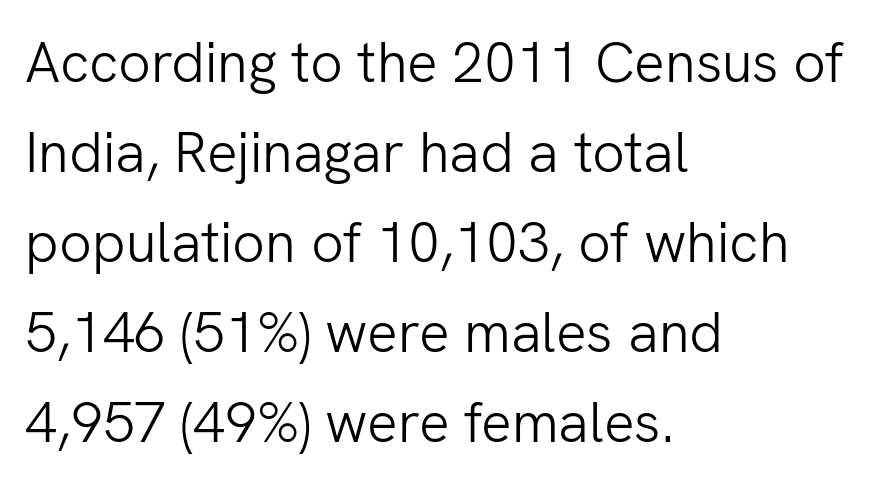
A student would call this left alignment; a typographer would say flush left, rag right. The rendering uses natural spacing where letterforms have individual widths. Stem width sits at or under what a default text font uses. One glance says typical: line gaps are just what's usual.
